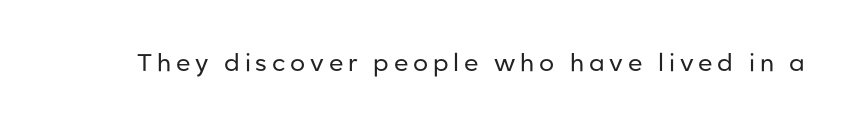
On a weight scale, this lands at 450 or below. Upright lettering throughout. Clear beneath every line of the passage. Display-style spreading of the glyphs; the letterfit is very open.
